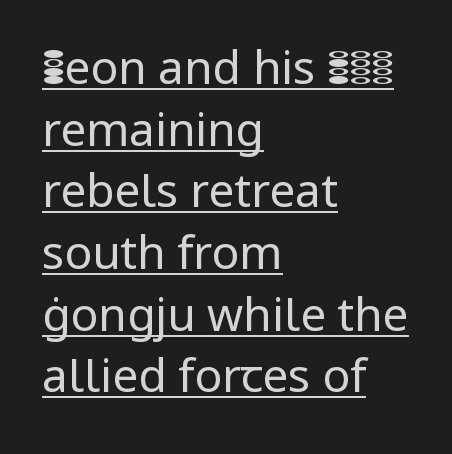
This is the regular roman posture of the typeface. Left-aligned paragraph, ragged on the right. What decoration does the sample have? An underline. The typesetting does not lean heavy: it is not bold. Here the glyphs are tracked normally, forming tight word shapes. Vertical spacing — default.
